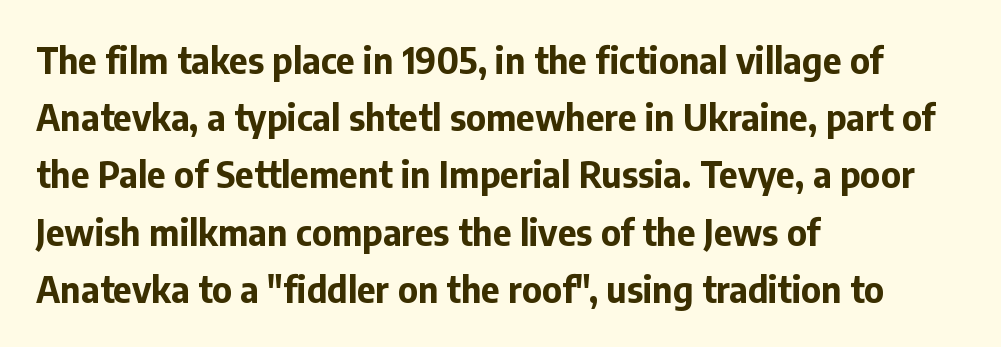
{"serif": "no", "italic": "no", "bold": "yes", "weight": "bold", "width": "normal", "stroke_contrast": "low", "x_height": "medium", "monospaced": "no", "underline": "no", "align": "left", "line_spacing": "normal", "line_spacing_ratio": 1.59, "letter_spacing": "normal", "letter_spacing_em": 0.0, "glyph_px": 36}
